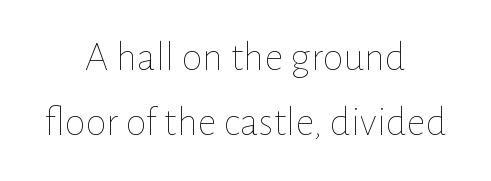
Descenders hang freely into open space. The text block is weighted toward neither margin, spreading evenly from the middle. The rendering keeps characters at their native spacing. These lines are rendered in a variable-pitch font. Italic? Not at all — the glyphs are vertical. The lines sit at an ordinary, default distance from one another.
